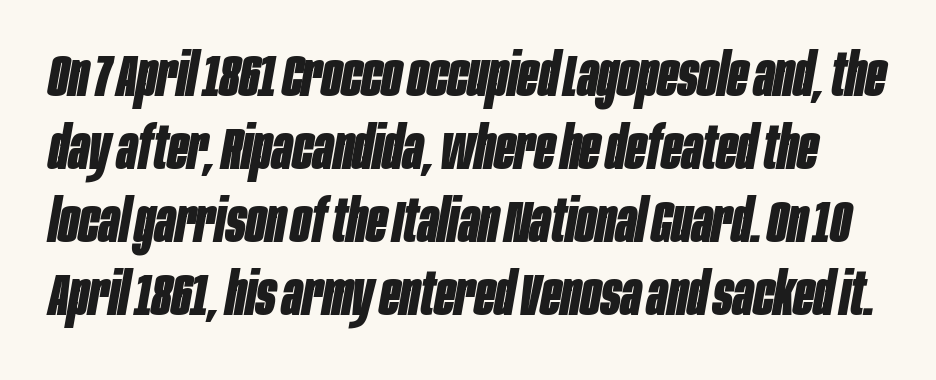
{"italic": "yes", "lean": "right", "slant_degrees": 10, "bold": "yes", "weight": "bold", "width": "condensed", "stroke_contrast": "low", "x_height": "large", "monospaced": "no", "underline": "no", "line_spacing_ratio": 1.24, "letter_spacing": "normal", "letter_spacing_em": 0.0, "glyph_px": 59}
